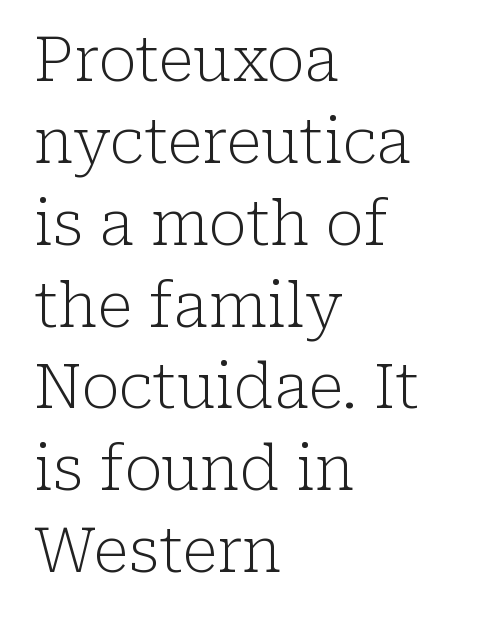
Successive baselines arrive at the customary interval. Glance below the letters and you will spot only blank space. The weight tops out at a normal text grade. The tracking reads as untouched default to a designer's eye. Characters remain perfectly vertical along every line.
